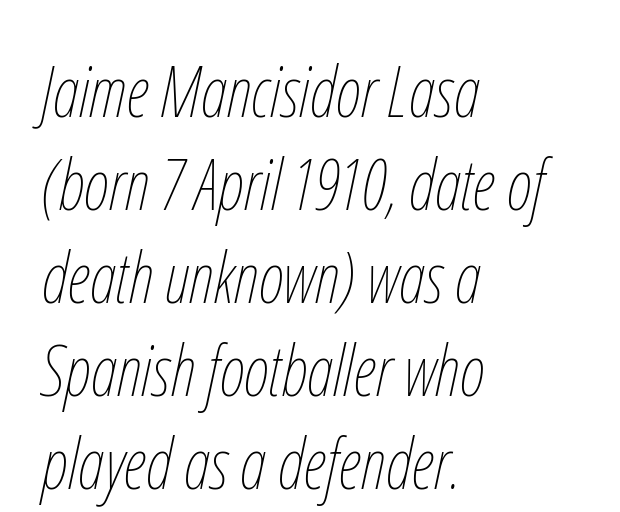
Q: Is the text bold? A: No.
Q: Is the text italic (slanted)? A: Yes, it leans right by about 12 degrees.
Q: Is the text underlined? A: No.
Q: How is the paragraph aligned? A: Left-aligned.
Q: Is the spacing between letters normal or unusually wide? A: Normal.
Q: Is the spacing between lines tight, normal or loose? A: Normal.
Q: Width (condensed, normal, or wide)? A: Condensed.
Q: Stroke contrast? A: Low.
Q: x-height? A: Medium.
Q: Monospaced? A: No.
